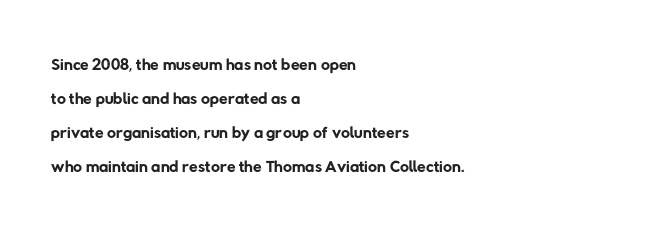
Stem width sits at or under what a default text font uses. In terms of leading, this rendering sits right in the middle. Descenders hang freely into open space. Does the copy run flush right? No — it runs flush left. Default kerning and tracking; the words read as compact shapes.
